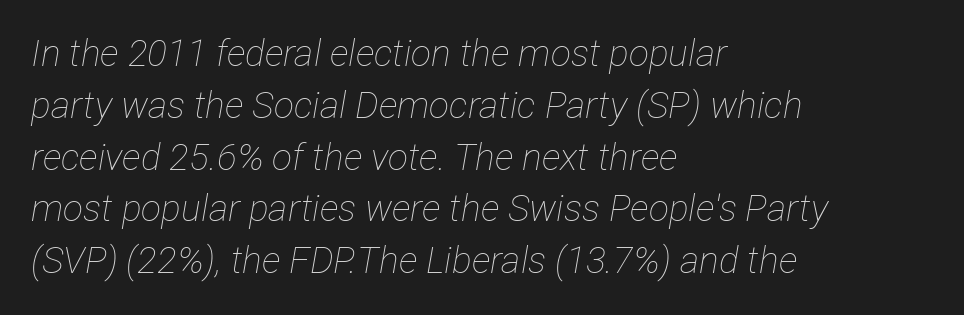
Q: Is the text bold? A: No.
Q: Is the text italic (slanted)? A: Yes, it leans right by about 12 degrees.
Q: Is the text underlined? A: No.
Q: How is the paragraph aligned? A: Left-aligned.
Q: Is the spacing between letters normal or unusually wide? A: Normal.
Q: Is the spacing between lines tight, normal or loose? A: Normal.
Q: Width (condensed, normal, or wide)? A: Condensed.
Q: Stroke contrast? A: Low.
Q: x-height? A: Medium.
Q: Monospaced? A: No.
